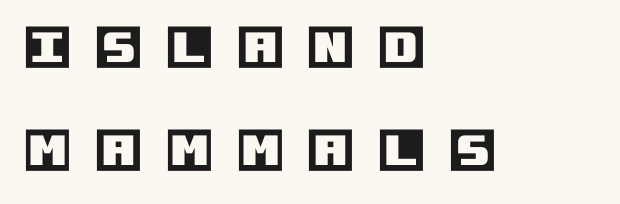
The image shows 48 px text type, upright; set left-aligned, loose line spacing (2.15x), unusually wide letter spacing (+0.5 em), not underlined; a large x-height.
